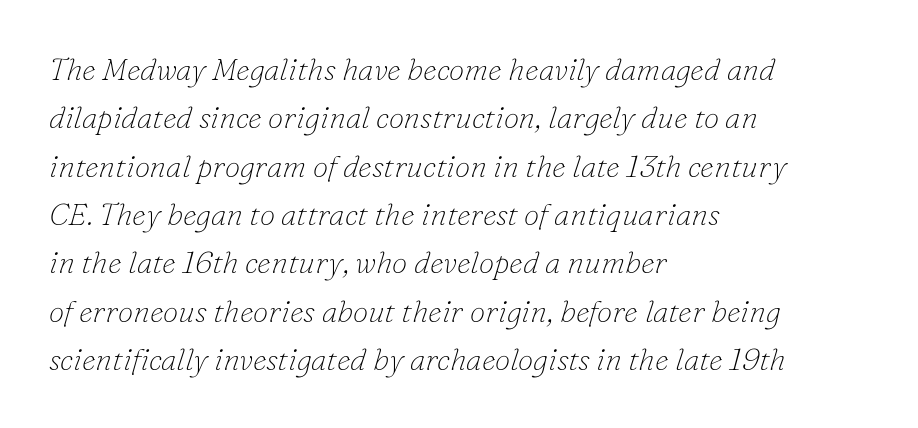
Every row of glyphs begins at an identical x-position on the left. You could not count columns in this text — the font is proportionally spaced. Does the lettering tilt? It does — this is italic. Note: serifs present on the glyphs. Leading: standard. Any mark beneath the type? The region is blank.
